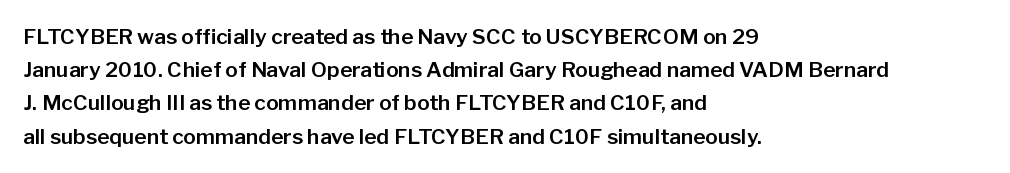
Q: Is the text italic (slanted)? A: No, it is upright.
Q: Is the text underlined? A: No.
Q: How is the paragraph aligned? A: Left-aligned.
Q: Is the spacing between letters normal or unusually wide? A: Normal.
Q: Is the spacing between lines tight, normal or loose? A: Normal.
